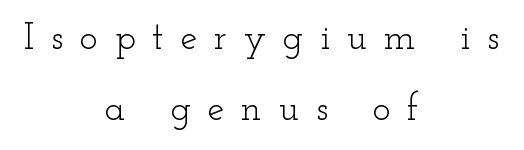
Q: Is the text bold? A: No.
Q: Is the text italic (slanted)? A: No, it is upright.
Q: Is the typeface a serif or a sans-serif typeface? A: Serif.
Q: Is the text underlined? A: No.
Q: How is the paragraph aligned? A: Centered.
Q: Is the spacing between letters normal or unusually wide? A: Unusually wide.
Q: Width (condensed, normal, or wide)? A: Wide.
Q: Stroke contrast? A: Low.
Q: x-height? A: Small.
Q: Monospaced? A: No.
